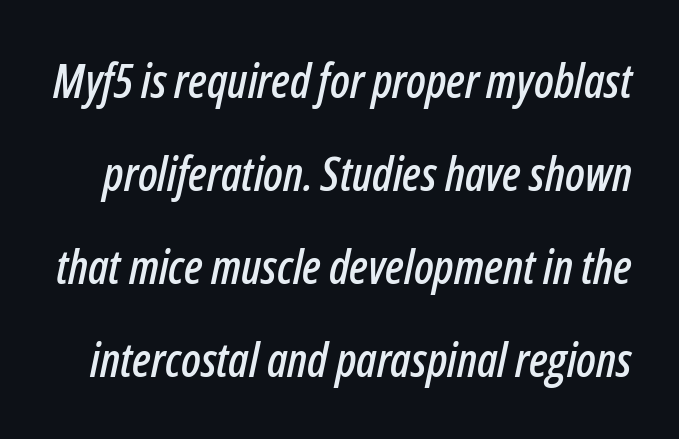
Tracking value appears to be zero — textbook default spacing. Here the designer chose a conventional face with non-uniform glyph widths. The glyphs are unaccompanied by any horizontal stroke below them. Regarding leading, the lines here are spaced well apart. In terms of posture, this sample is oblique.
